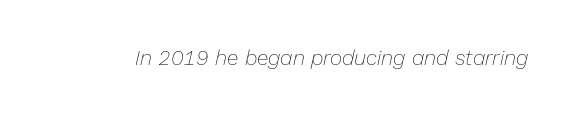
The image shows 21 px text type, italic (leaning right); set normal letter spacing, not underlined.
